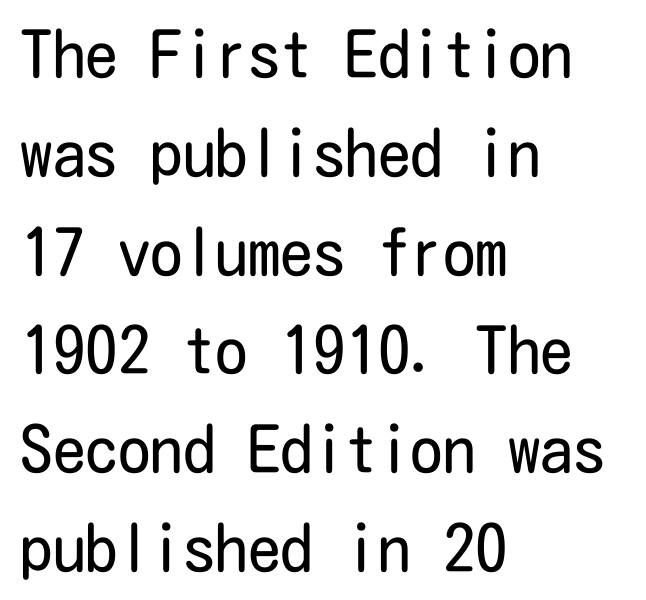
{"serif": "no", "italic": "no", "bold": "no", "weight": "regular", "width": "condensed", "stroke_contrast": "low", "x_height": "medium", "underline": "no", "align": "left", "line_spacing": "normal", "line_spacing_ratio": 1.52, "letter_spacing": "normal", "letter_spacing_em": 0.0, "glyph_px": 65}
